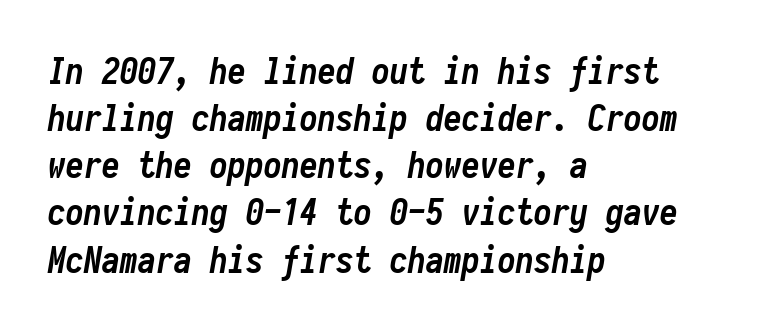
{"italic": "yes", "lean": "right", "slant_degrees": 10, "bold": "yes", "weight": "semibold", "width": "condensed", "stroke_contrast": "low", "x_height": "medium", "monospaced": "yes", "underline": "no", "align": "left", "line_spacing": "normal", "line_spacing_ratio": 1.31, "letter_spacing": "normal", "letter_spacing_em": 0.0, "glyph_px": 36}
